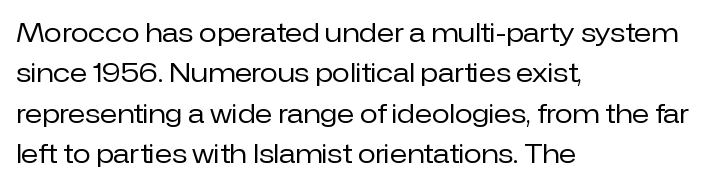
The image shows 26 px text type, upright; set left-aligned, normal line spacing (1.55x), normal letter spacing, not underlined.
